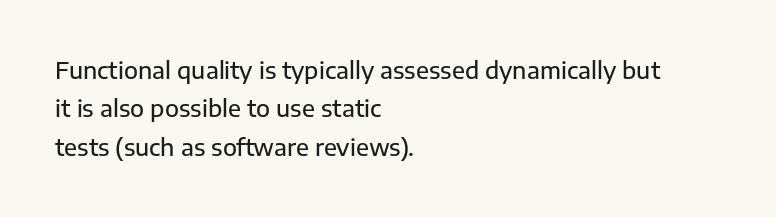
The image shows 23 px text type, upright; set left-aligned, normal line spacing (1.67x), normal letter spacing, not underlined.
